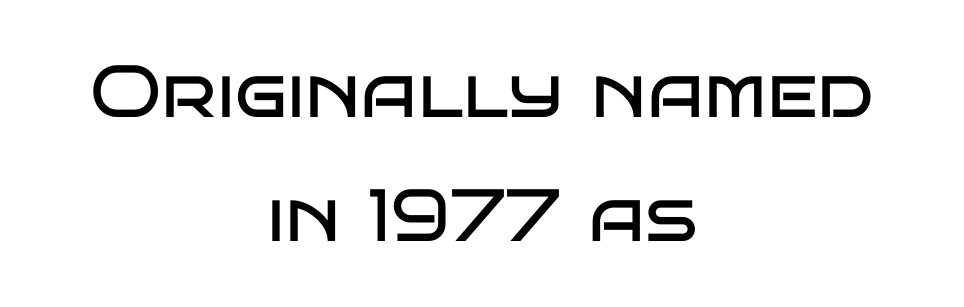
The lines are quadded center. Students, note that the glyphs here touch the page at normal intervals. The letters stand straight up with perfectly vertical stems. Any mark beneath the type? The region is blank. Serifs: no, the terminals of the letterforms are clean.
